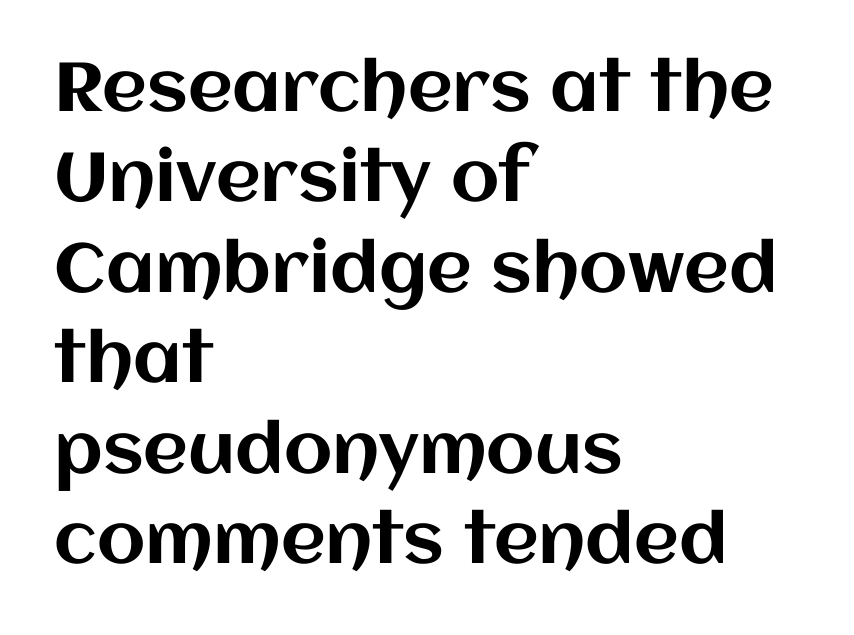
{"italic": "no", "width": "normal", "stroke_contrast": "medium", "x_height": "large", "monospaced": "no", "underline": "no", "align": "left", "line_spacing": "normal", "line_spacing_ratio": 1.31, "letter_spacing": "normal", "letter_spacing_em": 0.0, "glyph_px": 69}
